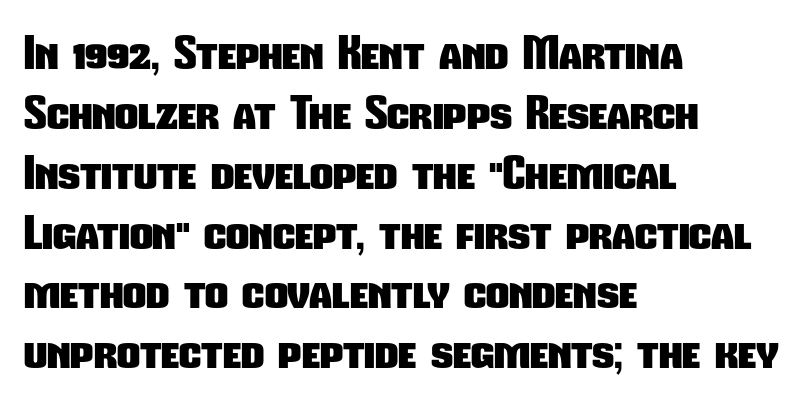
No feet cap the strokes, marking this as sans-serif type. The foot of each line stays bare and open. Honestly, the letter spacing is just normal — you wouldn't notice it. Baseline-to-baseline distance is the conventional proportion of letter height. Stroke thickness is high; the sample reads as a true bold.
